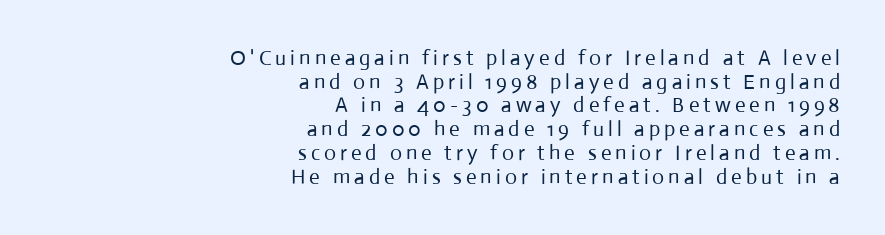
Just letters on the line, the space beneath them empty. No italicization has been applied; the sample stays upright. A typesetter would call this leading minimal, almost set solid. Typeset ragged left — the right edge is the straight one. Vertical stems look standard width or narrower in stroke.
